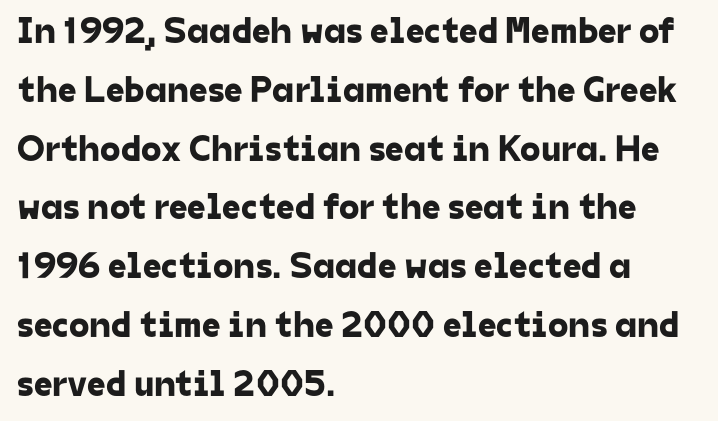
The image shows 37 px sans-serif type; set left-aligned, normal line spacing (1.59x), normal letter spacing, not underlined; low stroke contrast and a medium x-height.
